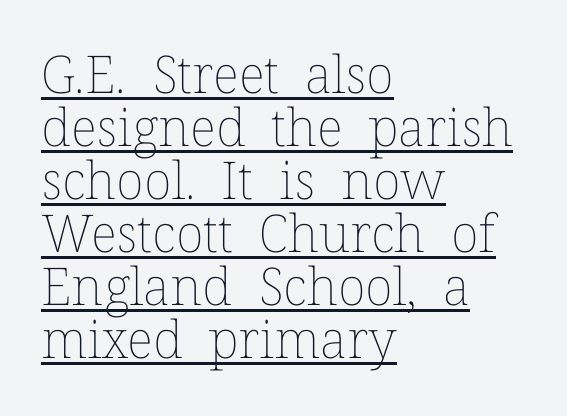
The image shows 52 px thin type, upright; set left-aligned, tight line spacing (1.02x), normal letter spacing, underlined; low stroke contrast and a medium x-height.
